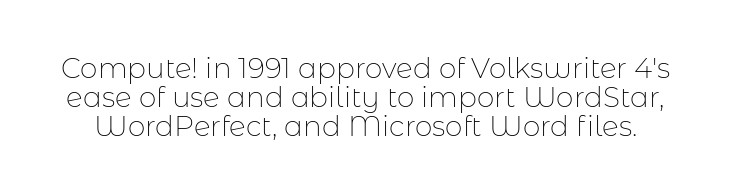
Is this a sans? Yes — the strokes have no serifs. The rendering uses natural spacing where letterforms have individual widths. Unlike italic type, these characters show no tilt at all. The line texture is even and compact thanks to regular tracking. Bold? No — there's no thickening of the strokes.
